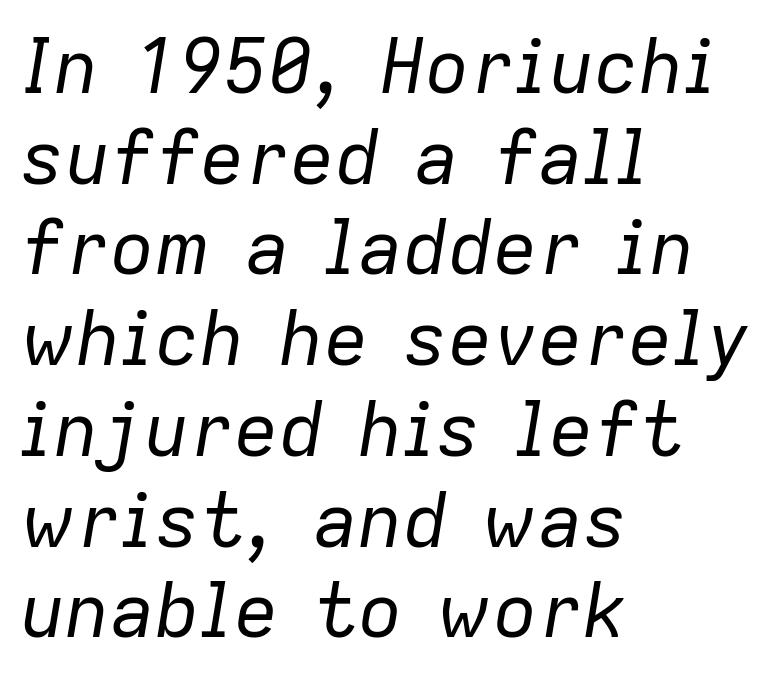
Q: Is the text bold? A: No.
Q: Is the text italic (slanted)? A: Yes, it leans right by about 9 degrees.
Q: Is the text underlined? A: No.
Q: How is the paragraph aligned? A: Left-aligned.
Q: Is the spacing between letters normal or unusually wide? A: Normal.
Q: Width (condensed, normal, or wide)? A: Normal.
Q: Stroke contrast? A: Low.
Q: x-height? A: Medium.
Q: Monospaced? A: No.
